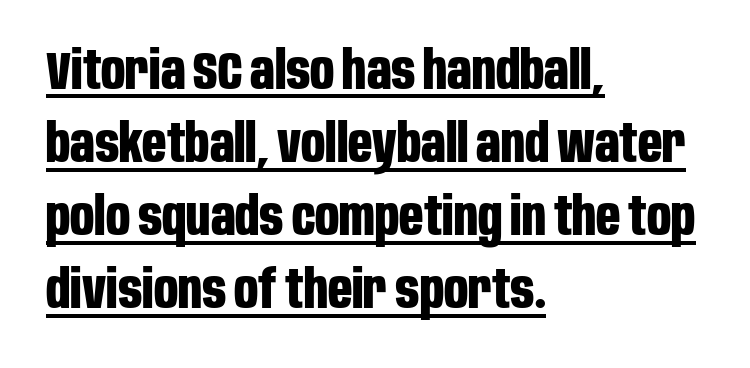
Heft: maximum for text — a bold. Observe the ordinary spacing: letters are neighbours, not strangers. The axis of the letterforms is exactly vertical. Here the designer chose a conventional face with non-uniform glyph widths.
